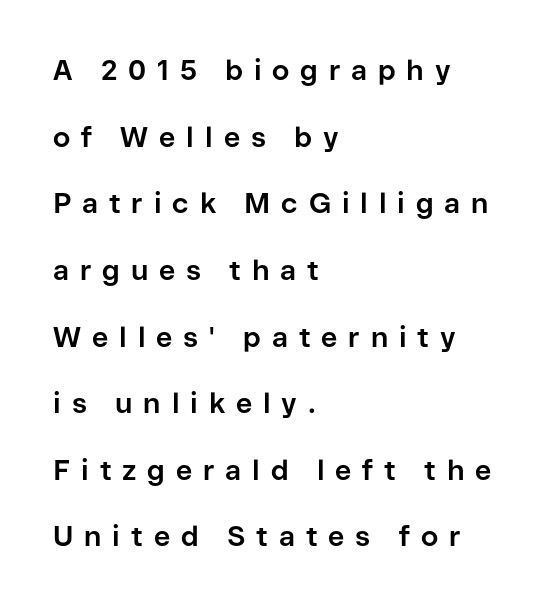
{"serif": "no", "italic": "no", "bold": "yes", "weight": "bold", "width": "normal", "stroke_contrast": "low", "x_height": "medium", "monospaced": "no", "underline": "no", "align": "left", "line_spacing": "loose", "line_spacing_ratio": 2.38, "letter_spacing": "wide", "letter_spacing_em": 0.39, "glyph_px": 28}
